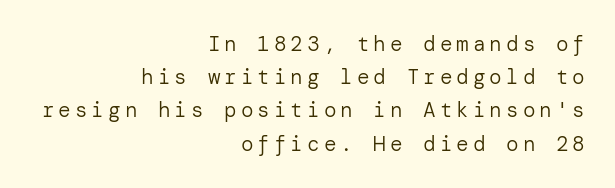
{"italic": "no", "bold": "no", "underline": "no", "align": "right", "line_spacing": "normal", "line_spacing_ratio": 1.58, "glyph_px": 21}
